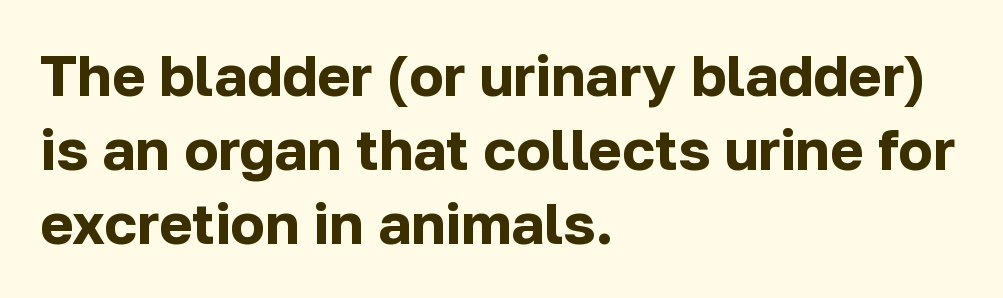
Designer's note — italics off, roman on. Here the designer chose a conventional face with non-uniform glyph widths. The zone under the glyphs is completely vacant. This rendering employs a face without finishing strokes, i.e., a sans-serif. Line beginnings align vertically; line endings do not. I'd describe the lettering as bold — thick and assertive.
